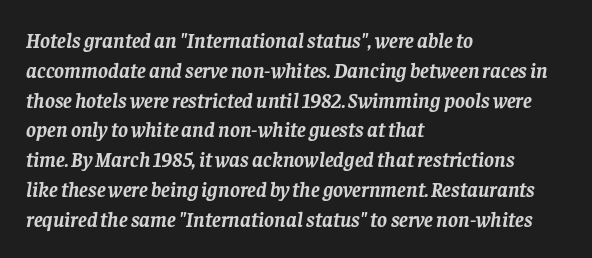
The specimen reads as italic at a glance. Every row of glyphs begins at an identical x-position on the left. Look at the tracking — it's just the regular setting, nothing added. A dark, heavy texture on the line: the type is bold.
